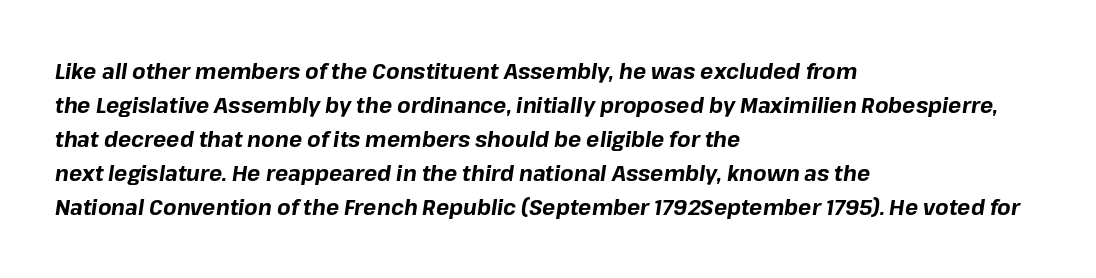
Q: Is the text bold? A: Yes.
Q: Is the text italic (slanted)? A: Yes, it leans right by about 8 degrees.
Q: Is the text underlined? A: No.
Q: How is the paragraph aligned? A: Left-aligned.
Q: Is the spacing between letters normal or unusually wide? A: Normal.
Q: Is the spacing between lines tight, normal or loose? A: Normal.
